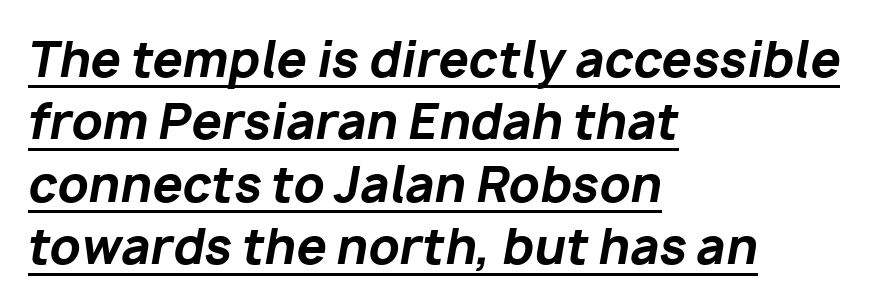
The image shows 48 px bold type, italic (leaning right); set left-aligned, normal line spacing (1.3x), normal letter spacing, underlined; low stroke contrast and a medium x-height.
